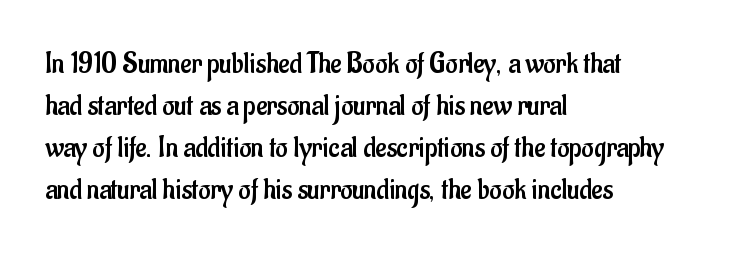
{"serif": "no", "italic": "no", "bold": "no", "weight": "regular", "width": "condensed", "stroke_contrast": "low", "x_height": "small", "monospaced": "no", "underline": "no", "align": "left", "line_spacing": "normal", "line_spacing_ratio": 1.4, "letter_spacing": "normal", "letter_spacing_em": 0.0, "glyph_px": 30}
